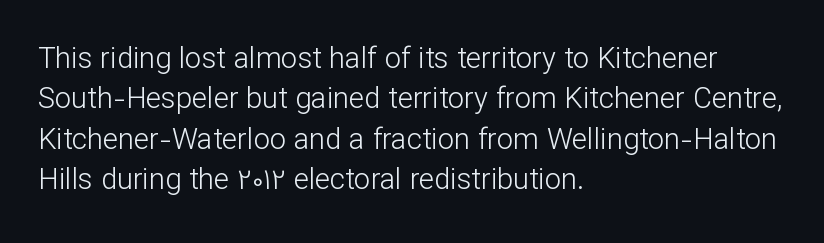
{"serif": "no", "italic": "no", "bold": "no", "weight": "light", "width": "normal", "stroke_contrast": "low", "x_height": "medium", "monospaced": "no", "underline": "no", "align": "left", "line_spacing": "normal", "line_spacing_ratio": 1.39, "letter_spacing": "normal", "letter_spacing_em": 0.0, "glyph_px": 29}
